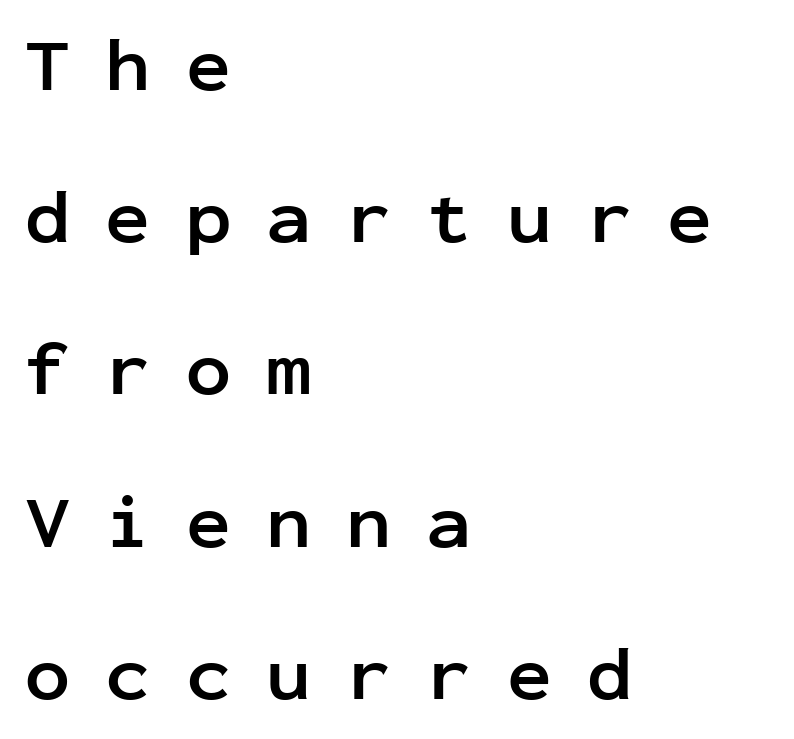
The image shows 75 px semibold sans-serif type, upright, monospaced; set left-aligned, loose line spacing (2.03x), unusually wide letter spacing (+0.47 em), not underlined; low stroke contrast and a medium x-height.
